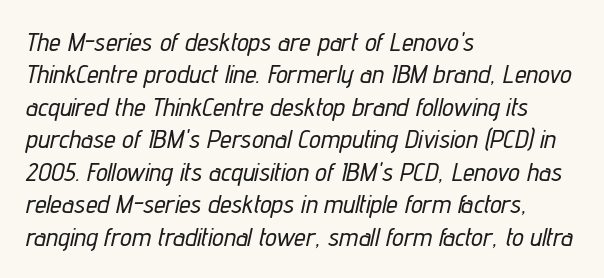
This rendering leaves character spacing at its baseline value. A typesetter would mark this as italic. The setting favours the left margin, as ordinary paragraphs usually do. A bare baseline throughout the passage.
